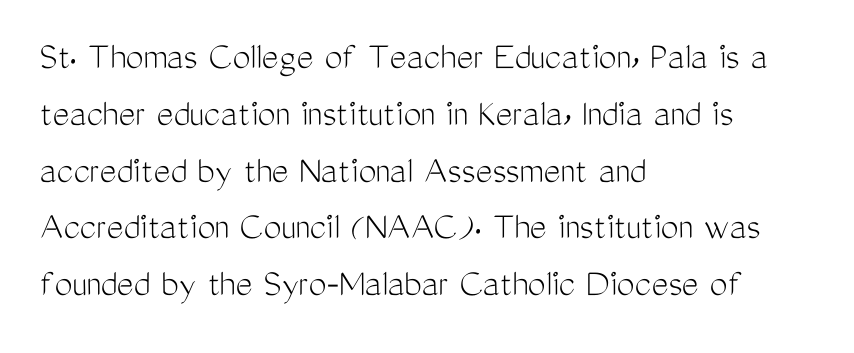
Q: Is the text bold? A: No.
Q: Is the text italic (slanted)? A: No, it is upright.
Q: Is the typeface a serif or a sans-serif typeface? A: Sans-serif.
Q: Is the text underlined? A: No.
Q: How is the paragraph aligned? A: Left-aligned.
Q: Is the spacing between letters normal or unusually wide? A: Normal.
Q: Is the spacing between lines tight, normal or loose? A: Normal.
Q: Width (condensed, normal, or wide)? A: Condensed.
Q: Stroke contrast? A: Medium.
Q: x-height? A: Medium.
Q: Monospaced? A: No.
